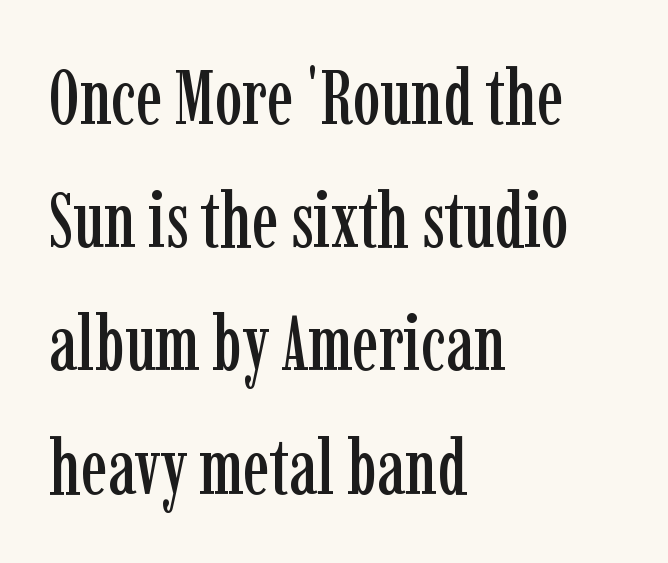
Just letters on the line, the space beneath them empty. What kind of face is this? One with serifs. Between one letter and the next there's only the usual sliver of space. Line spacing here is normal. When letters stand straight like this, we call the style roman or upright. Horizontal alignment here is leftward, the default for most running prose.
